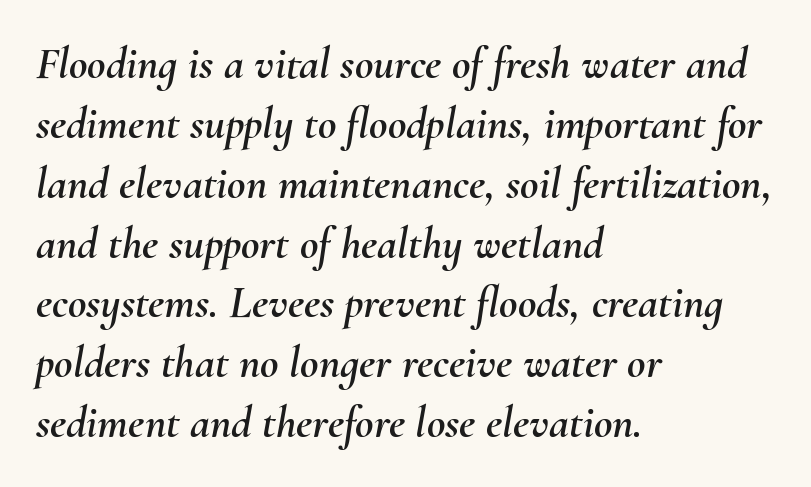
Characters follow at the spacing the type designer built in. Varying glyph widths throughout — classic text-font behaviour. The axis of the letterforms is tilted away from vertical. Quick note: underline off. The ragged edge is on the right, which tells us the setting is flush left. The line-height multiplier appears to be the usual default.
